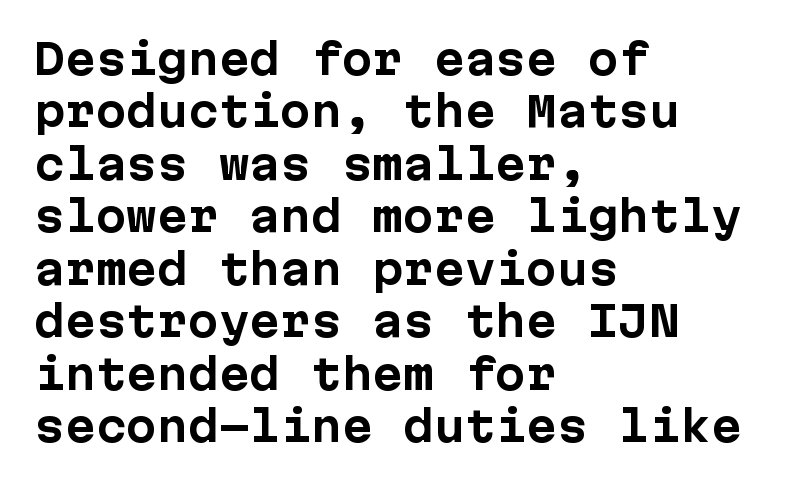
{"serif": "no", "italic": "no", "bold": "yes", "weight": "bold", "width": "normal", "stroke_contrast": "low", "x_height": "medium", "monospaced": "yes", "underline": "no", "align": "left", "line_spacing": "normal", "line_spacing_ratio": 1.28, "letter_spacing": "normal", "letter_spacing_em": 0.0, "glyph_px": 41}
